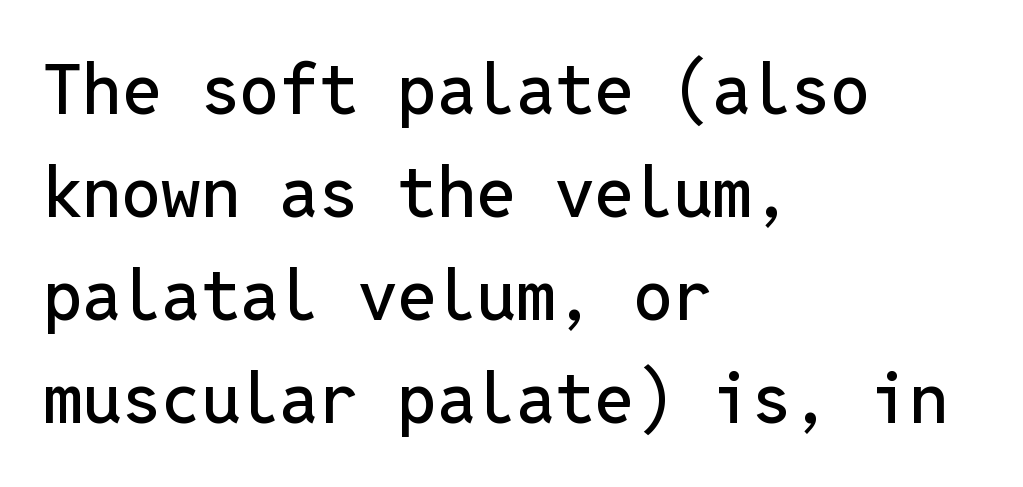
The image shows 70 px sans-serif type, upright, monospaced; set left-aligned, normal line spacing (1.47x), normal letter spacing, not underlined; low stroke contrast and a medium x-height.
